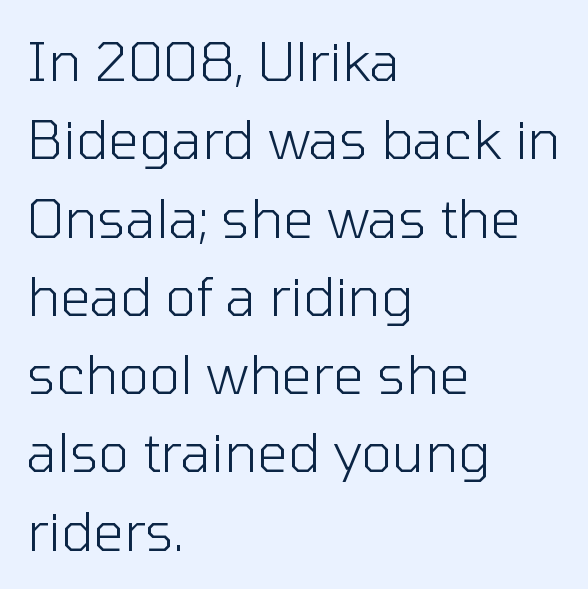
These glyphs show unthickened strokes, regular width or finer. Looks like regular typesetting: each glyph gets only the width it needs. The line texture is even and compact thanks to regular tracking. Just letters on the line, the space beneath them empty. The vertical gap from one line to the next is medium.
